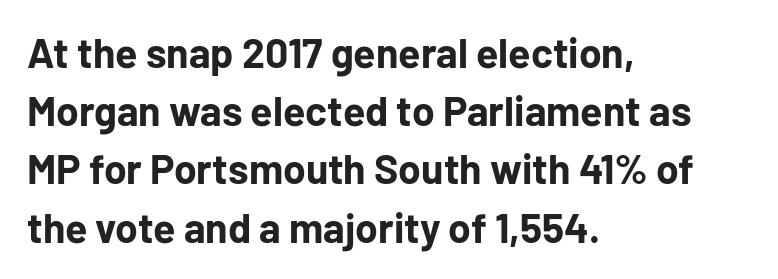
Quick note: underline off. Teacher's note: observe the even left margin — that is flush-left alignment. The sample has been set heavy, in full bold. The font family rendered here belongs to the sans-serif group.
